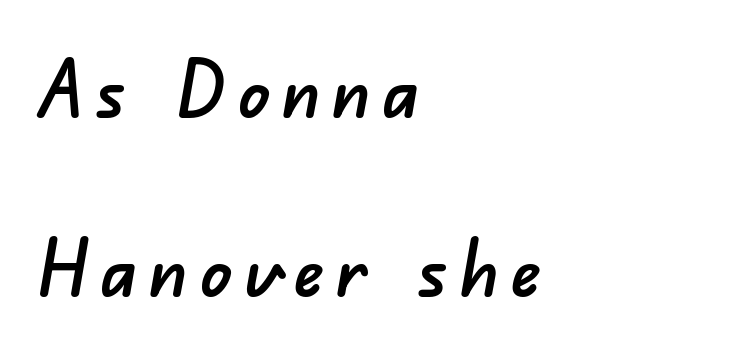
The passage shown is typed in a proportional face where columns would drift. Does the leading feel generous? Absolutely, it's lavish. The rag falls on the right side of this text block. Nothing sits at the stroke ends, so this counts as sans-serif. Each row of text sits above clean, open space.
